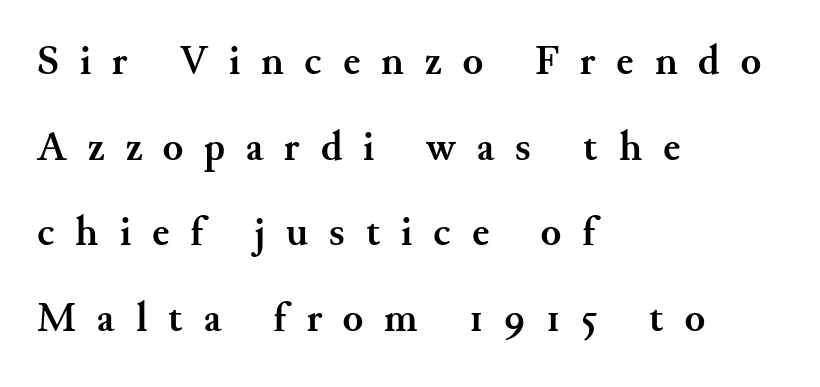
The image shows 42 px semibold serif type, upright; set left-aligned, loose line spacing (2.04x), unusually wide letter spacing (+0.5 em), not underlined; medium stroke contrast and a small x-height.
